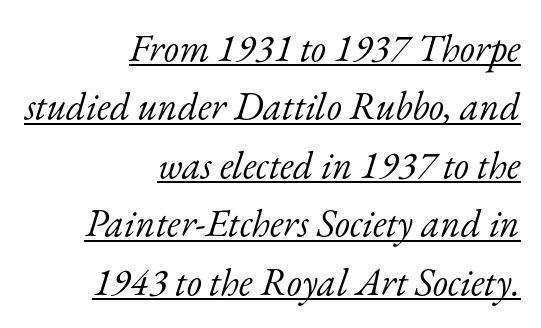
Q: Is the text bold? A: No.
Q: Is the text italic (slanted)? A: Yes, it leans right by about 17 degrees.
Q: Is the typeface a serif or a sans-serif typeface? A: Serif.
Q: Is the text underlined? A: Yes.
Q: How is the paragraph aligned? A: Right-aligned.
Q: Is the spacing between letters normal or unusually wide? A: Normal.
Q: Is the spacing between lines tight, normal or loose? A: Normal.
Q: Width (condensed, normal, or wide)? A: Normal.
Q: Stroke contrast? A: Low.
Q: x-height? A: Small.
Q: Monospaced? A: No.
